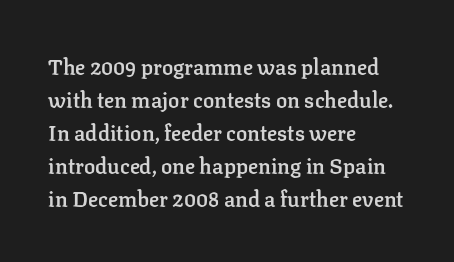
Q: Is the text bold? A: Semi-bold.
Q: Is the text italic (slanted)? A: No, it is upright.
Q: Is the text underlined? A: No.
Q: How is the paragraph aligned? A: Left-aligned.
Q: Is the spacing between letters normal or unusually wide? A: Normal.
Q: Is the spacing between lines tight, normal or loose? A: Normal.
